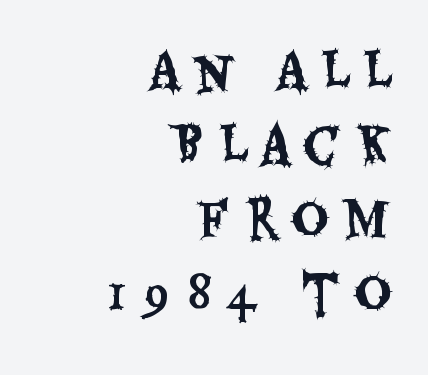
{"serif": "no", "italic": "no", "width": "condensed", "stroke_contrast": "medium", "x_height": "large", "monospaced": "no", "underline": "no", "align": "right", "line_spacing": "normal", "line_spacing_ratio": 1.43, "letter_spacing": "wide", "letter_spacing_em": 0.28, "glyph_px": 52}
